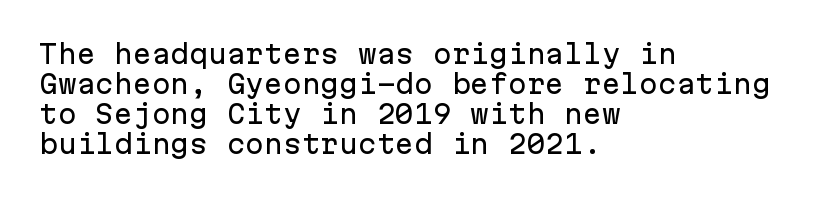
The image shows 25 px text type, upright; set left-aligned, line spacing 1.2x, normal letter spacing, not underlined.
